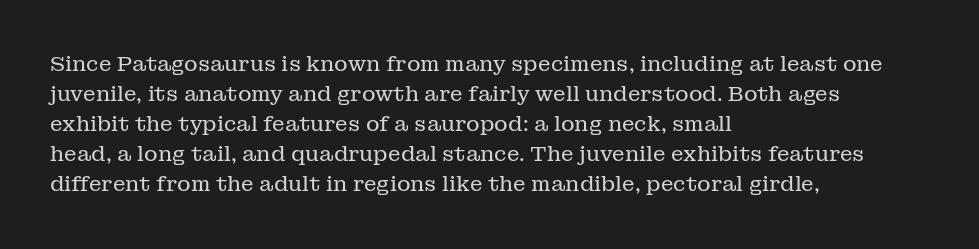
The image shows 21 px text type, upright; set left-aligned, normal line spacing (1.43x), normal letter spacing, not underlined.
